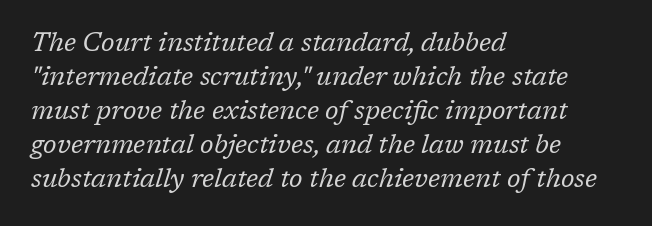
Think standard paragraph weight, or any step lighter than that. The specimen omits any rule beneath the text block's lines. The typography opts for an oblique posture over an upright one. The paragraph has a hard left edge and a soft right edge. Is the letter spacing exaggerated? No — it looks like the ordinary default.
